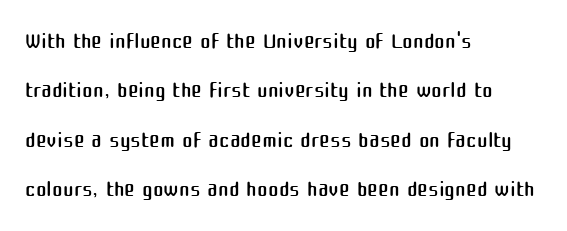
{"serif": "no", "italic": "no", "bold": "no", "weight": "regular", "width": "normal", "stroke_contrast": "medium", "x_height": "medium", "monospaced": "no", "underline": "no", "align": "left", "line_spacing": "normal", "line_spacing_ratio": 1.54, "letter_spacing": "normal", "letter_spacing_em": 0.0, "glyph_px": 32}
